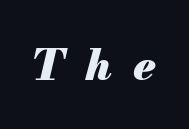
{"italic": "yes", "lean": "right", "slant_degrees": 13, "bold": "yes", "weight": "heavy", "width": "normal", "stroke_contrast": "medium", "x_height": "small", "monospaced": "no", "underline": "no", "letter_spacing": "wide", "letter_spacing_em": 0.5, "glyph_px": 43}
